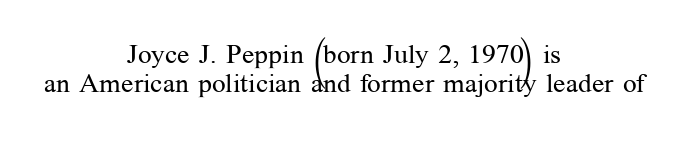
The image shows 27 px text type, upright; set centered, tight line spacing (1.06x), normal letter spacing, not underlined.
